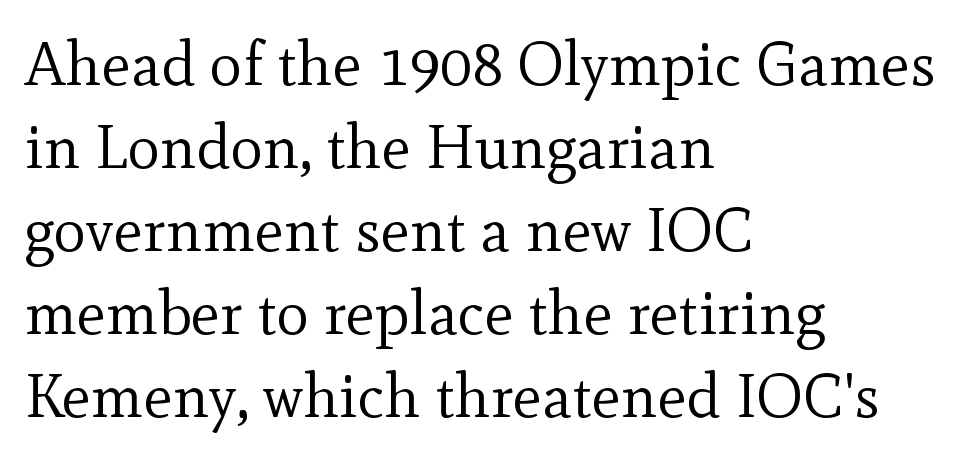
The image shows 62 px regular-weight serif type, upright; set left-aligned, normal line spacing (1.34x), normal letter spacing, not underlined; a small x-height.
